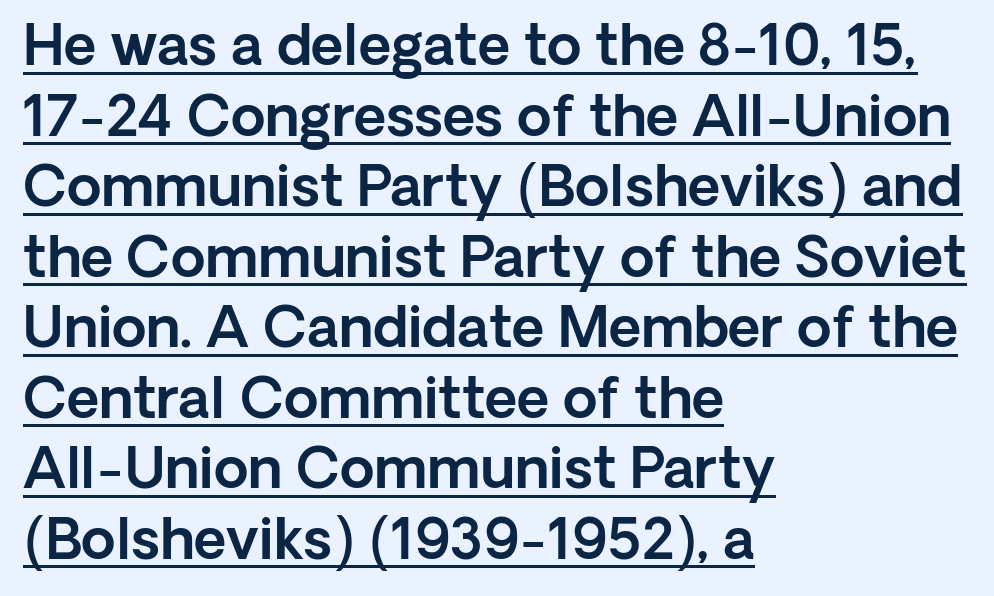
There is no visible air inserted between adjacent glyphs. Posture: straight, roman, zero tilt. Leftover space on each line is placed entirely after the last word. The passage shown is typed in a proportional face where columns would drift. In terms of letterform style, serifs are entirely absent.
